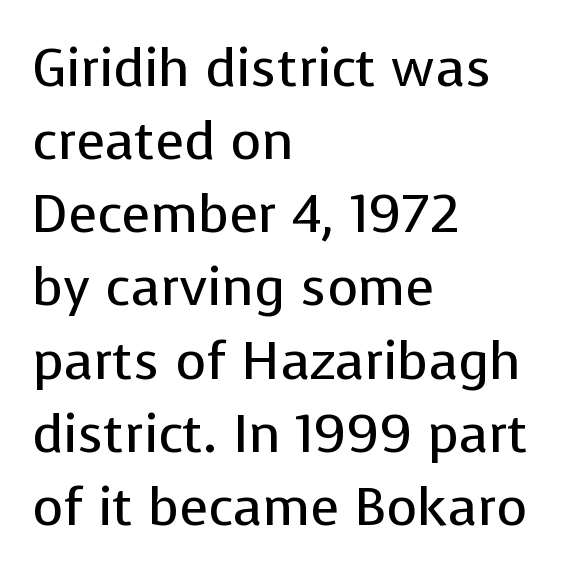
The image shows 53 px regular-weight sans-serif type, upright; set left-aligned, normal line spacing (1.38x), normal letter spacing, not underlined; low stroke contrast and a medium x-height.
